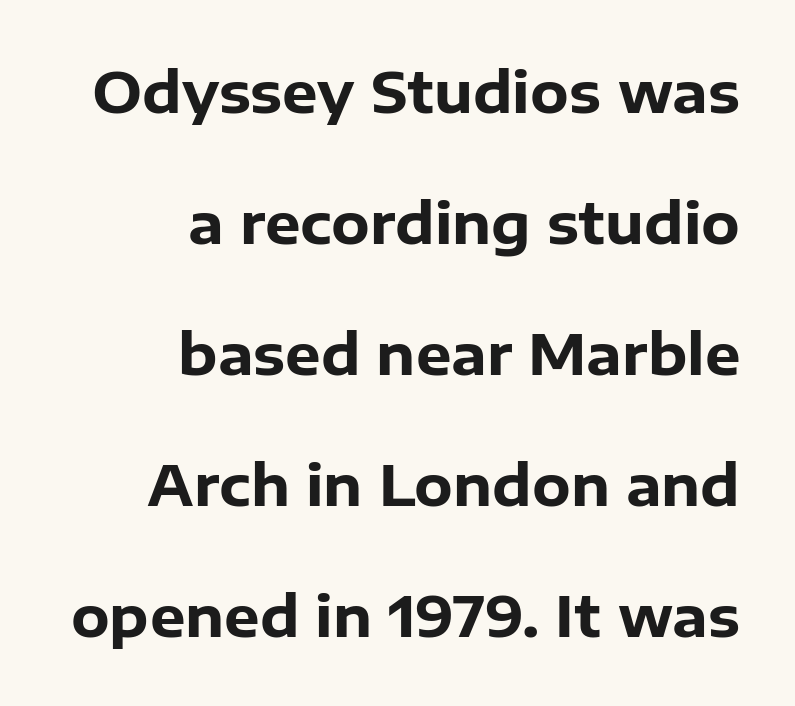
{"serif": "no", "italic": "no", "bold": "yes", "weight": "heavy", "width": "normal", "stroke_contrast": "low", "x_height": "medium", "monospaced": "no", "underline": "no", "align": "right", "line_spacing": "loose", "line_spacing_ratio": 2.34, "letter_spacing": "normal", "letter_spacing_em": 0.0, "glyph_px": 56}
